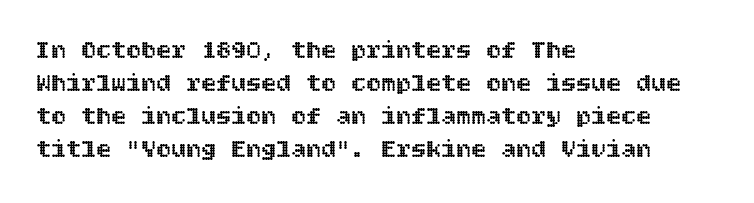
Every row of glyphs begins at an identical x-position on the left. Words appear dense and cohesive because spacing is normal. Unlike italic type, these characters show no tilt at all. Vertical spacing — default. Check under the words: just untouched page.
